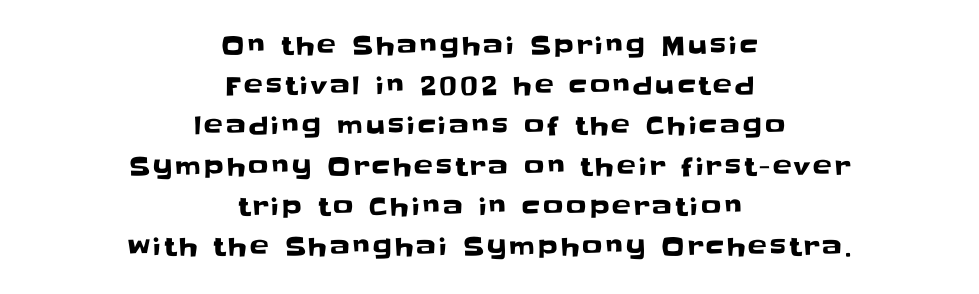
The space directly below the letters is spotless. Summary of vertical rhythm: regular, with standard interline spacing. Each line is balanced around a shared central axis. Tall strokes in this sample are plumb rather than angled.
